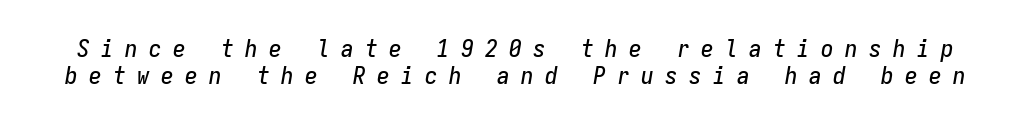
Q: Is the text italic (slanted)? A: Yes, it leans right by about 9 degrees.
Q: Is the text underlined? A: No.
Q: Is the spacing between letters normal or unusually wide? A: Unusually wide.
Q: Is the spacing between lines tight, normal or loose? A: Tight.
